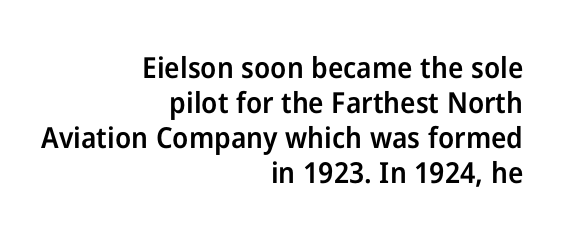
The image shows 29 px semibold sans-serif type, upright; set right-aligned, line spacing 1.21x, normal letter spacing, not underlined; low stroke contrast and a medium x-height.
